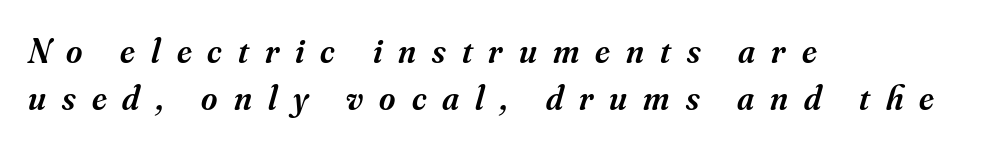
{"serif": "yes", "italic": "yes", "lean": "right", "slant_degrees": 16, "bold": "semi", "weight": "semibold", "width": "normal", "stroke_contrast": "medium", "x_height": "small", "monospaced": "no", "underline": "no", "align": "left", "line_spacing": "normal", "line_spacing_ratio": 1.34, "letter_spacing": "wide", "letter_spacing_em": 0.46, "glyph_px": 35}
